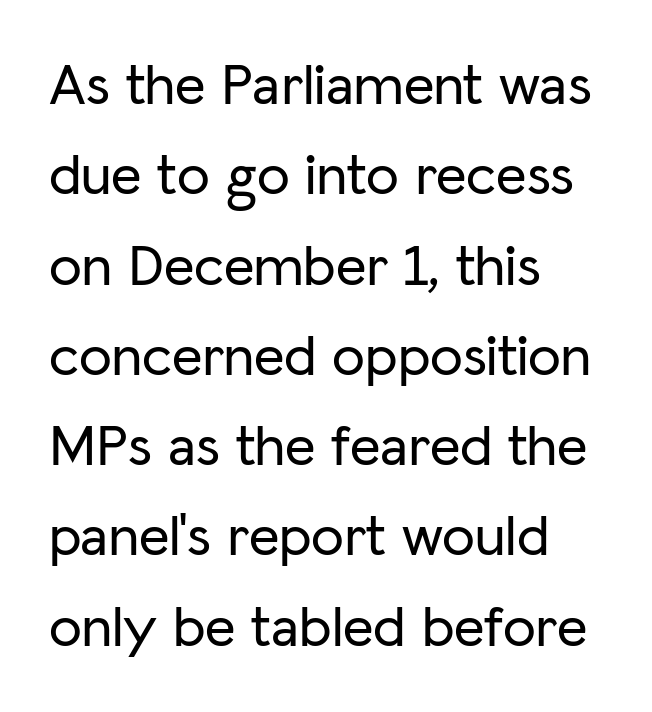
The image shows 59 px sans-serif type, upright; set left-aligned, normal line spacing (1.53x), normal letter spacing, not underlined; low stroke contrast and a medium x-height.
